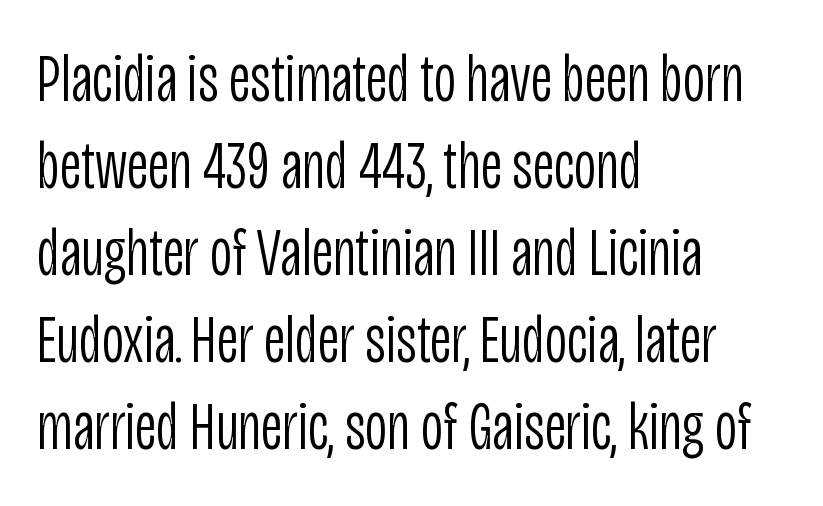
Is the type heavy? It reads as light-to-regular instead. Alignment: flush left. The rendering shows plain stroke endings on the letterforms — a sans-serif design. Descender tails drop into unmarked territory. Students, observe: this is what conventionally led text looks like.
